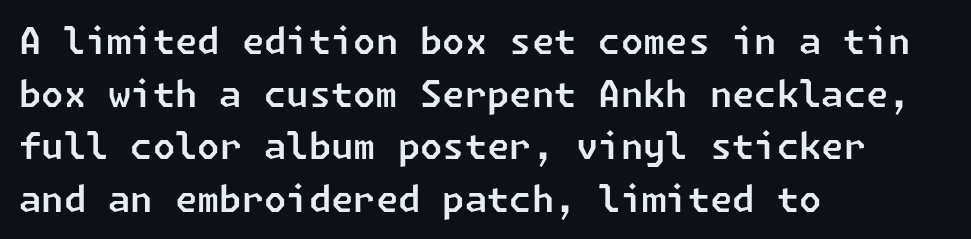
The image shows 36 px sans-serif type; set left-aligned, normal line spacing (1.46x), normal letter spacing, not underlined; low stroke contrast and a medium x-height.
